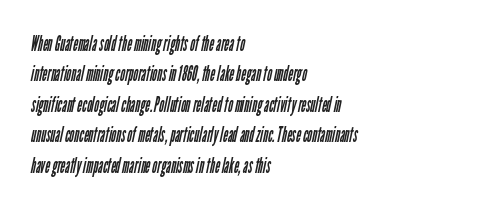
Q: Is the text bold? A: No.
Q: Is the text underlined? A: No.
Q: How is the paragraph aligned? A: Left-aligned.
Q: Is the spacing between letters normal or unusually wide? A: Normal.
Q: Is the spacing between lines tight, normal or loose? A: Normal.
